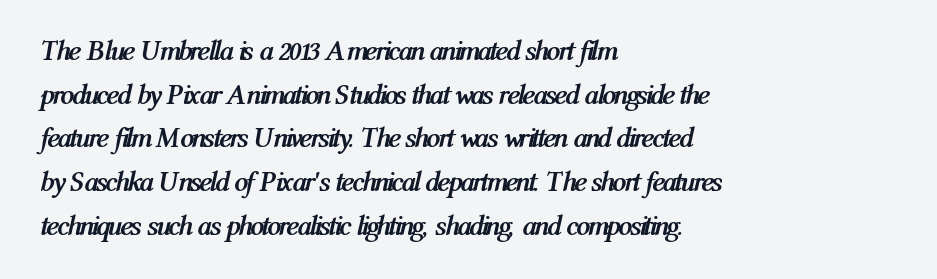
{"italic": "yes", "lean": "right", "slant_degrees": 12, "bold": "yes", "weight": "semibold", "width": "condensed", "stroke_contrast": "medium", "x_height": "medium", "monospaced": "no", "underline": "no", "align": "left", "line_spacing": "normal", "line_spacing_ratio": 1.56, "letter_spacing": "normal", "letter_spacing_em": 0.0, "glyph_px": 28}
